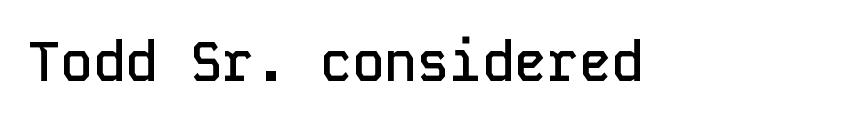
Q: Is the text bold? A: Semi-bold.
Q: Is the text italic (slanted)? A: No, it is upright.
Q: Is the typeface a serif or a sans-serif typeface? A: Sans-serif.
Q: Is the text underlined? A: No.
Q: Is the spacing between letters normal or unusually wide? A: Normal.
Q: Width (condensed, normal, or wide)? A: Normal.
Q: Stroke contrast? A: Low.
Q: x-height? A: Medium.
Q: Monospaced? A: Yes.
